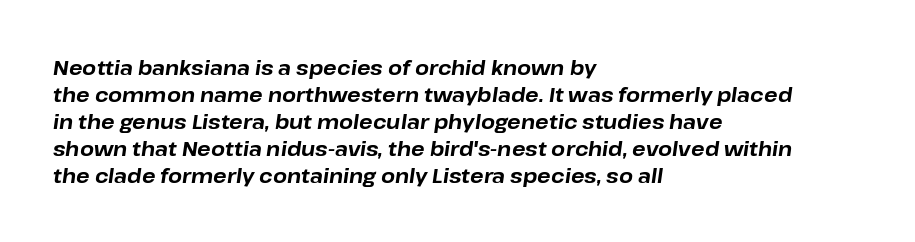
The image shows 20 px bold type, italic (leaning right); set left-aligned, normal line spacing (1.35x), normal letter spacing, not underlined.
